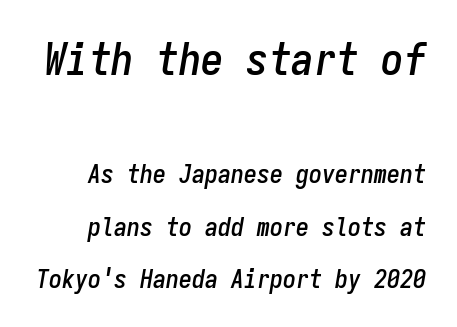
The image shows 45 px condensed type, italic (leaning right), monospaced; set loose line spacing (2.01x), normal letter spacing, not underlined; the first (top) block is 1.73x larger; low stroke contrast and a medium x-height.
